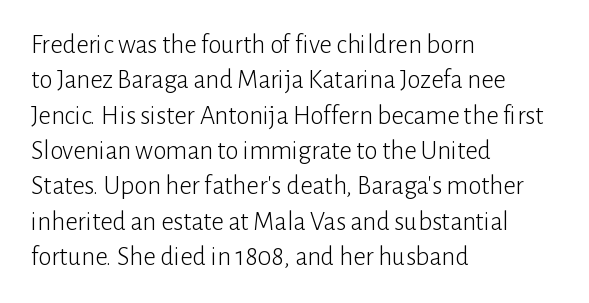
Line beginnings align vertically; line endings do not. The typography opts for an upright posture over an oblique one. Baseline-to-baseline distance is the conventional proportion of letter height. The characters are drawn with everyday or finer stroke widths. Here the glyphs are tracked normally, forming tight word shapes.
